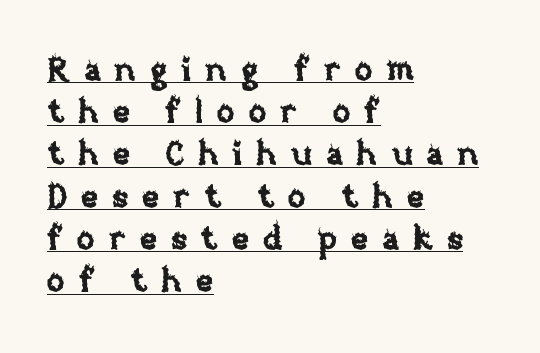
Q: Is the text italic (slanted)? A: No, it is upright.
Q: Is the text underlined? A: Yes.
Q: How is the paragraph aligned? A: Left-aligned.
Q: Is the spacing between letters normal or unusually wide? A: Unusually wide.
Q: Is the spacing between lines tight, normal or loose? A: Normal.
Q: Width (condensed, normal, or wide)? A: Normal.
Q: Stroke contrast? A: Low.
Q: x-height? A: Large.
Q: Monospaced? A: No.
